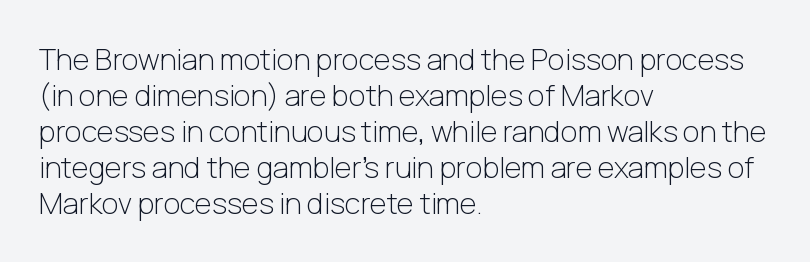
The image shows 29 px light sans-serif type, upright; set left-aligned, line spacing 1.24x, normal letter spacing, not underlined; low stroke contrast and a medium x-height.
